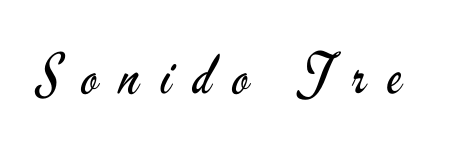
The image shows 54 px regular-weight, condensed sans-serif type; set unusually wide letter spacing (+0.4 em), not underlined; low stroke contrast and a small x-height.
